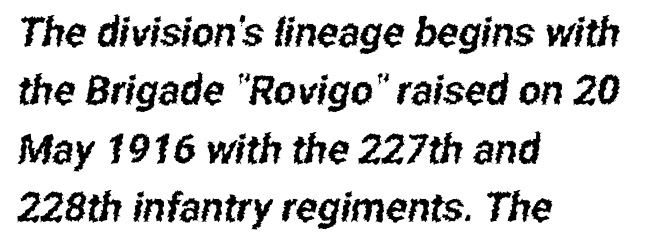
{"serif": "no", "width": "condensed", "stroke_contrast": "low", "x_height": "medium", "monospaced": "no", "underline": "no", "align": "left", "line_spacing": "normal", "line_spacing_ratio": 1.46, "letter_spacing": "normal", "letter_spacing_em": 0.0, "glyph_px": 40}
